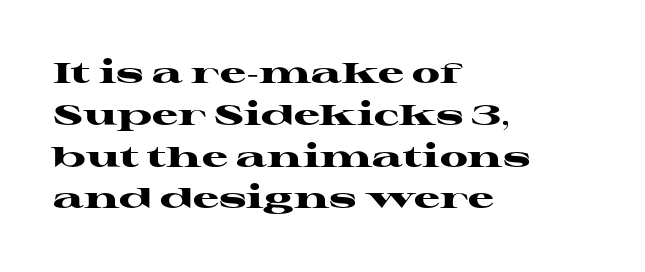
Q: Is the text bold? A: Yes.
Q: Is the text italic (slanted)? A: No, it is upright.
Q: Is the typeface a serif or a sans-serif typeface? A: Serif.
Q: Is the text underlined? A: No.
Q: How is the paragraph aligned? A: Left-aligned.
Q: Is the spacing between letters normal or unusually wide? A: Normal.
Q: Is the spacing between lines tight, normal or loose? A: Normal.
Q: Width (condensed, normal, or wide)? A: Wide.
Q: Stroke contrast? A: High.
Q: x-height? A: Medium.
Q: Monospaced? A: No.
